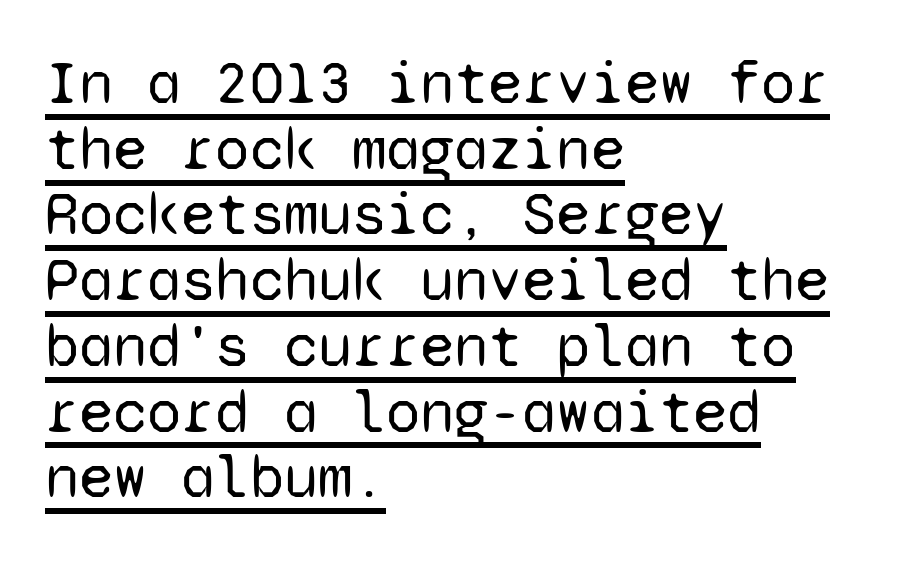
Q: Is the text bold? A: No.
Q: Is the text italic (slanted)? A: No, it is upright.
Q: Is the typeface a serif or a sans-serif typeface? A: Sans-serif.
Q: Is the text underlined? A: Yes.
Q: How is the paragraph aligned? A: Left-aligned.
Q: Is the spacing between letters normal or unusually wide? A: Normal.
Q: Is the spacing between lines tight, normal or loose? A: Tight.
Q: Width (condensed, normal, or wide)? A: Normal.
Q: Stroke contrast? A: Low.
Q: x-height? A: Medium.
Q: Monospaced? A: Yes.
